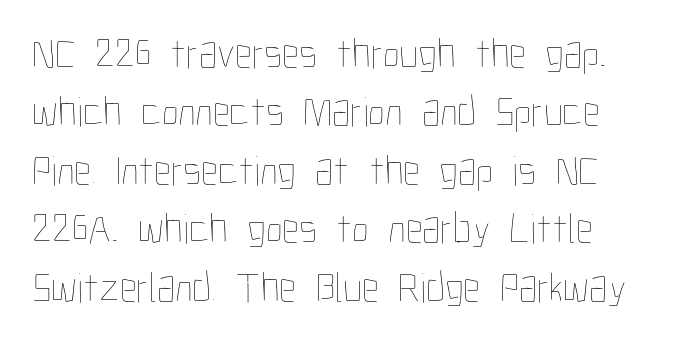
This block has exactly the height ordinary leading produces. Notice how the stems are strictly vertical — no italics here. The face used here is proportionally spaced, like ordinary book or web type. These glyphs show unthickened strokes, regular width or finer. Short note: letters normally spaced. No word sits above an underline.
